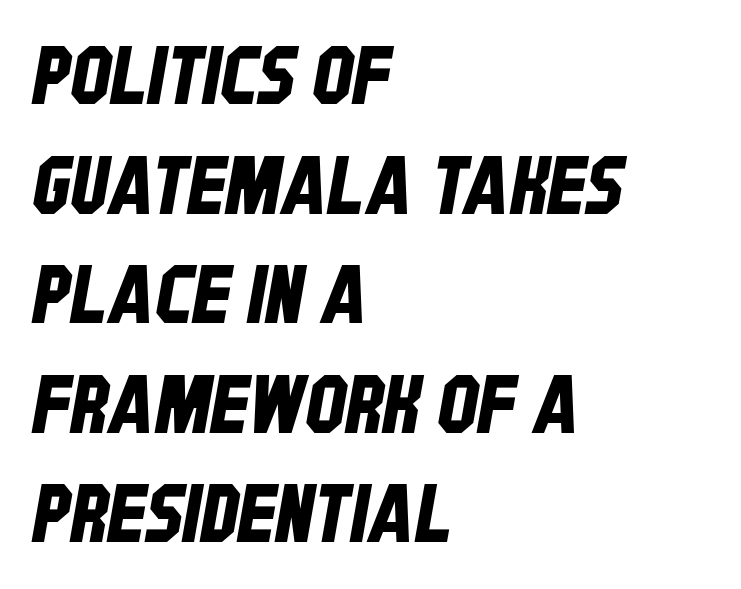
Q: Is the typeface a serif or a sans-serif typeface? A: Sans-serif.
Q: Is the text underlined? A: No.
Q: How is the paragraph aligned? A: Left-aligned.
Q: Is the spacing between letters normal or unusually wide? A: Normal.
Q: Is the spacing between lines tight, normal or loose? A: Normal.
Q: Width (condensed, normal, or wide)? A: Condensed.
Q: Stroke contrast? A: Low.
Q: x-height? A: Large.
Q: Monospaced? A: No.
